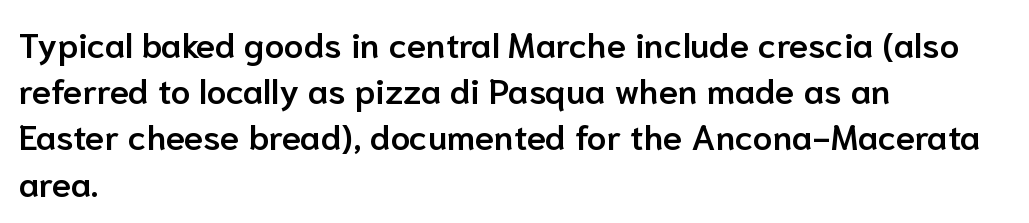
The image shows 35 px semibold sans-serif type, upright; set left-aligned, normal line spacing (1.32x), normal letter spacing, not underlined; low stroke contrast and a medium x-height.
